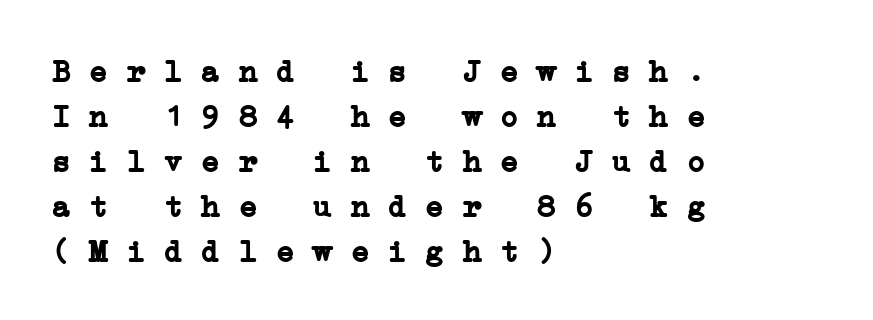
{"serif": "yes", "bold": "yes", "weight": "semibold", "width": "wide", "stroke_contrast": "low", "x_height": "medium", "monospaced": "yes", "underline": "no", "align": "left", "line_spacing": "normal", "line_spacing_ratio": 1.45, "letter_spacing": "normal", "letter_spacing_em": 0.0, "glyph_px": 31}
